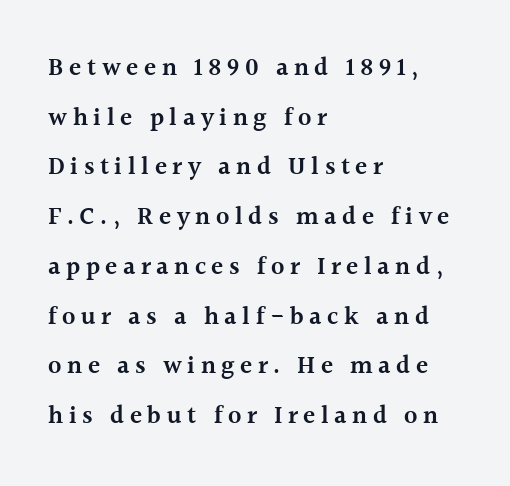
The image shows 25 px text type, upright; set left-aligned, loose line spacing (1.99x), unusually wide letter spacing (+0.22 em), not underlined.
